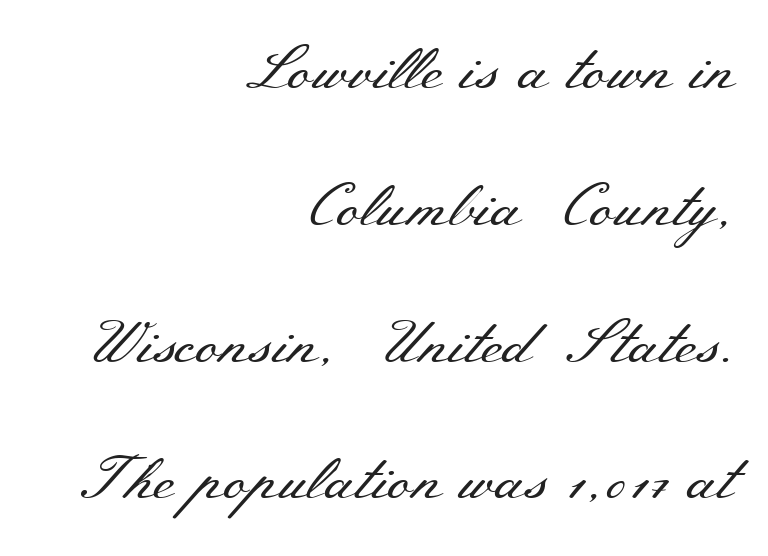
{"serif": "yes", "bold": "no", "weight": "regular", "width": "wide", "stroke_contrast": "medium", "x_height": "small", "monospaced": "no", "underline": "no", "align": "right", "line_spacing": "loose", "line_spacing_ratio": 2.28, "letter_spacing": "normal", "letter_spacing_em": 0.0, "glyph_px": 60}
